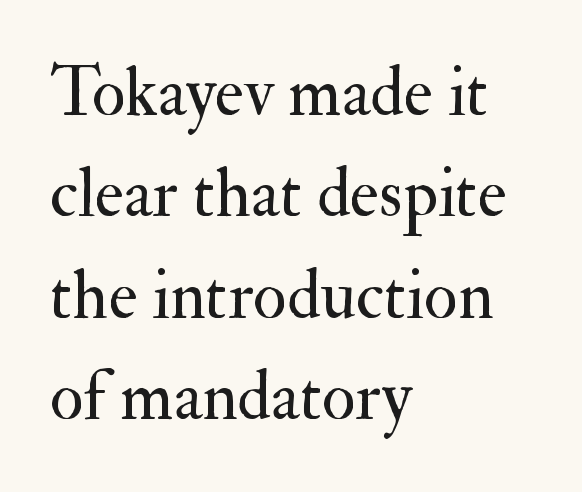
The zone under the glyphs is completely vacant. These lines keep a tight, regular rhythm from letter to letter. In terms of letterform style, serifs are clearly present. Students, observe: this is what conventionally led text looks like.
